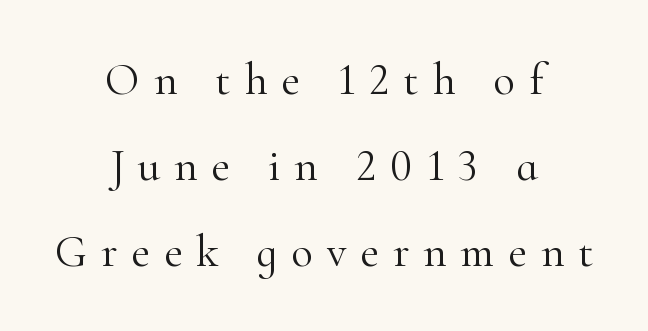
The image shows 45 px light serif type, upright; set centered, loose line spacing (1.91x), unusually wide letter spacing (+0.31 em), not underlined; high stroke contrast and a small x-height.
